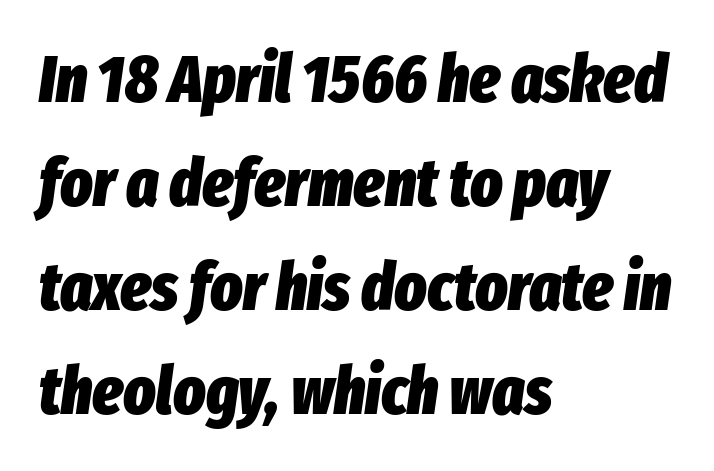
Think of a printed novel: that variable character pitch is what you see here. One glance says typical: line gaps are just what's usual. Descender tails drop into unmarked territory. Standard letterfit; no display-style spreading of the glyphs. Plenty of ink on the page — the face is bold. The face used here has a pronounced slope to its letters.
